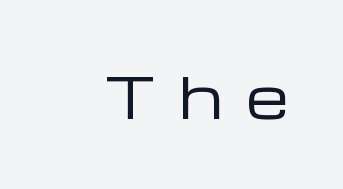
{"serif": "no", "italic": "no", "bold": "no", "weight": "regular", "width": "wide", "stroke_contrast": "low", "x_height": "medium", "monospaced": "no", "underline": "no", "letter_spacing": "wide", "letter_spacing_em": 0.43, "glyph_px": 55}
